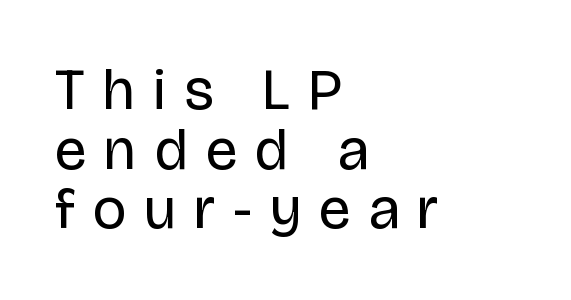
The passage shown is not underscored anywhere. Nothing sits at the stroke ends, so this counts as sans-serif. Whoever set this chose condensed vertical rhythm over breathing room. The rag falls on the right side of this text block. The face used here is proportionally spaced, like ordinary book or web type.
